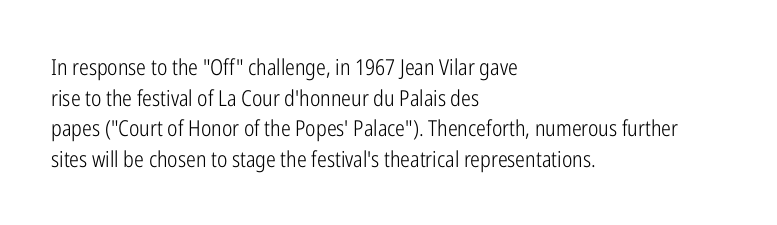
Q: Is the text bold? A: No.
Q: Is the text italic (slanted)? A: No, it is upright.
Q: Is the text underlined? A: No.
Q: How is the paragraph aligned? A: Left-aligned.
Q: Is the spacing between letters normal or unusually wide? A: Normal.
Q: Is the spacing between lines tight, normal or loose? A: Normal.
